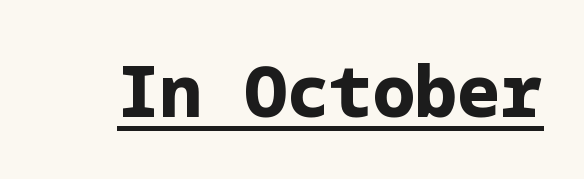
The image shows 71 px bold sans-serif type, upright; set normal letter spacing, underlined; low stroke contrast and a medium x-height.
